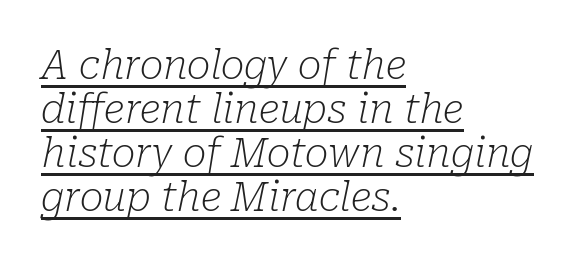
The image shows 40 px light serif type, italic (leaning right); set left-aligned, tight line spacing (1.1x), normal letter spacing, underlined; low stroke contrast and a medium x-height.
